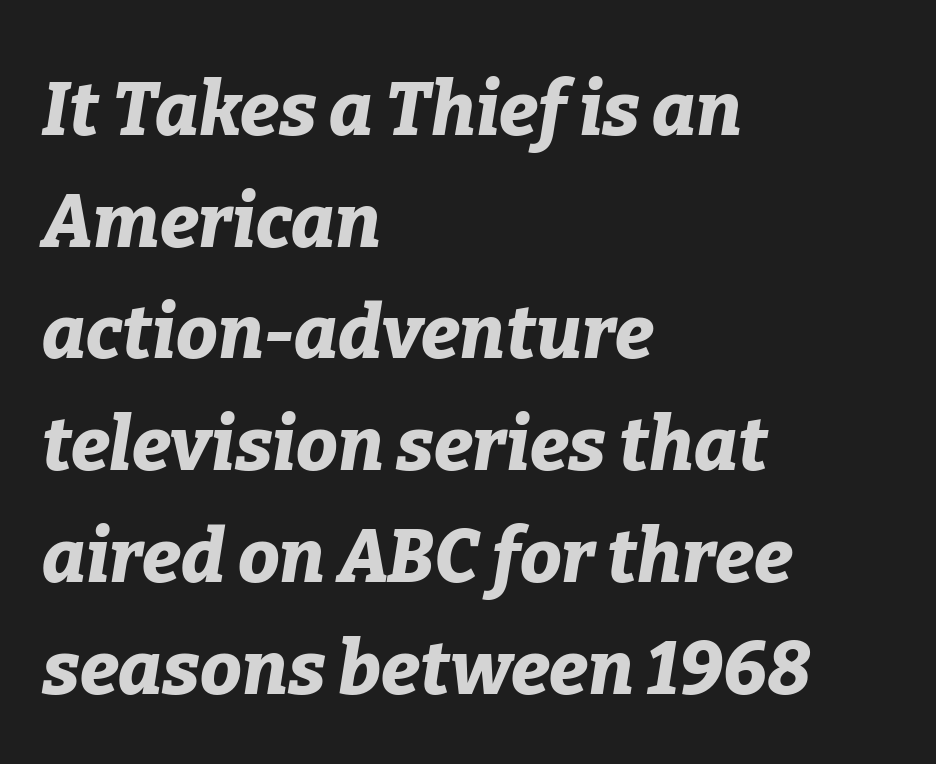
Each row of text sits above clean, open space. A student would call this left alignment; a typographer would say flush left, rag right. Its strokes are broad and dark, the hallmark of bold type. Nothing unusual about the tracking: characters are spaced as the font intends. Is this a fixed-width face? No — the glyphs have proportional, varying widths. Quick note: italic.
